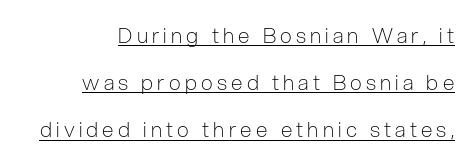
{"italic": "no", "bold": "no", "underline": "yes", "line_spacing": "loose", "line_spacing_ratio": 2.25, "letter_spacing": "wide", "letter_spacing_em": 0.2, "glyph_px": 21}
